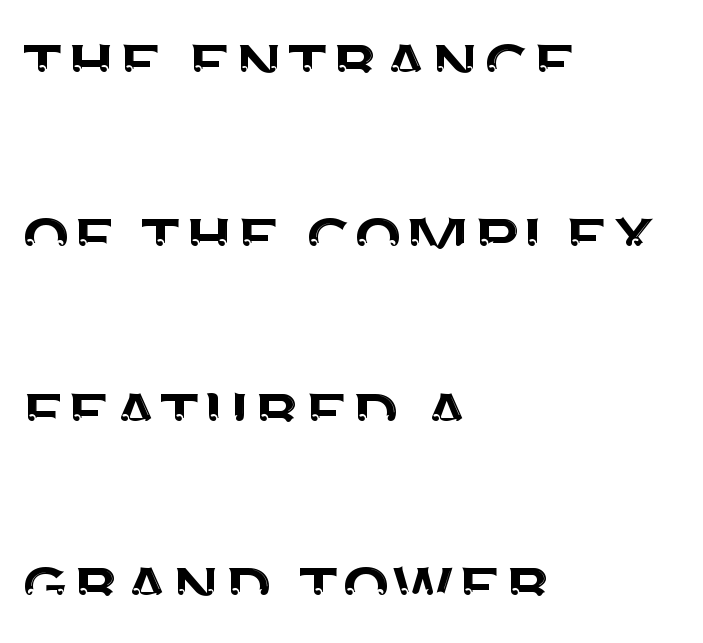
These lines are set flush left with a ragged right edge. The specimen reads as upright at a glance. Each letter's strokes conclude bluntly, with no projecting serifs. The rendering uses a large line-height, opening up the rows.
